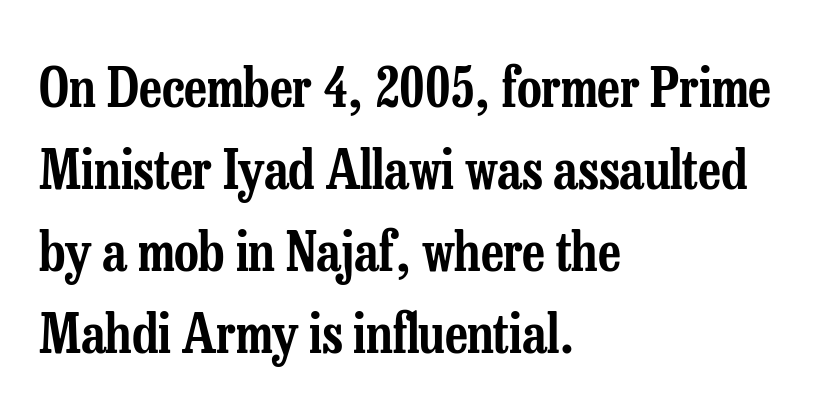
The image shows 54 px condensed serif type, upright; set left-aligned, normal line spacing (1.52x), normal letter spacing, not underlined; low stroke contrast and a medium x-height.
